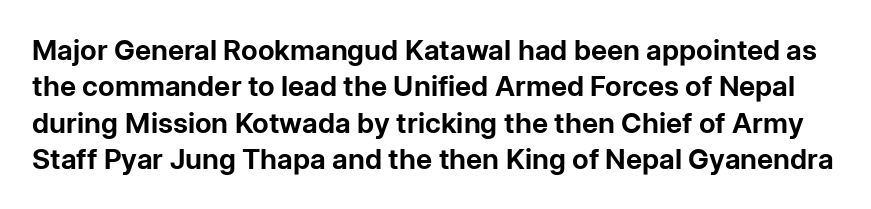
The image shows 28 px bold sans-serif type, upright; set normal line spacing (1.3x), normal letter spacing, not underlined; low stroke contrast and a medium x-height.
